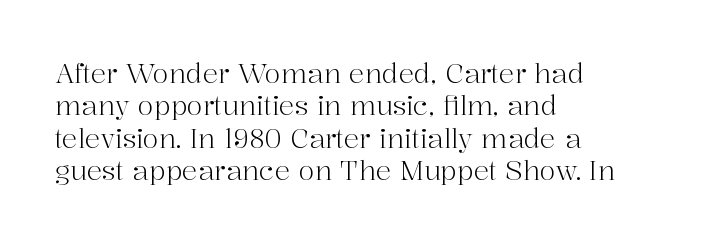
Q: Is the text bold? A: No.
Q: Is the text italic (slanted)? A: No, it is upright.
Q: Is the text underlined? A: No.
Q: How is the paragraph aligned? A: Left-aligned.
Q: Is the spacing between letters normal or unusually wide? A: Normal.
Q: Is the spacing between lines tight, normal or loose? A: Normal.
